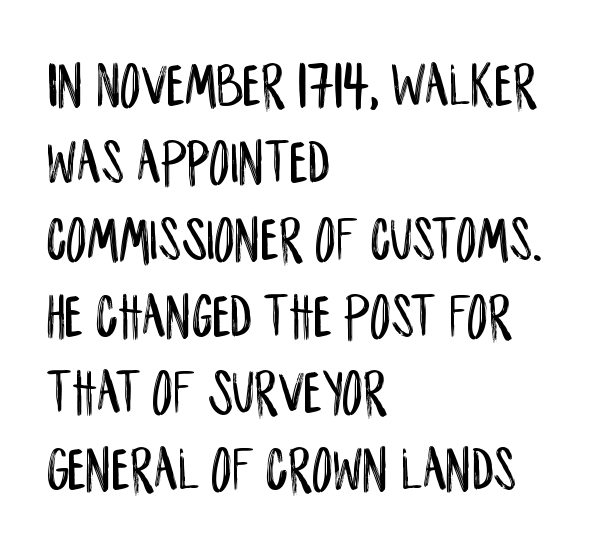
The image shows 63 px condensed sans-serif type, upright; set left-aligned, line spacing 1.22x, normal letter spacing, not underlined; low stroke contrast and a large x-height.
